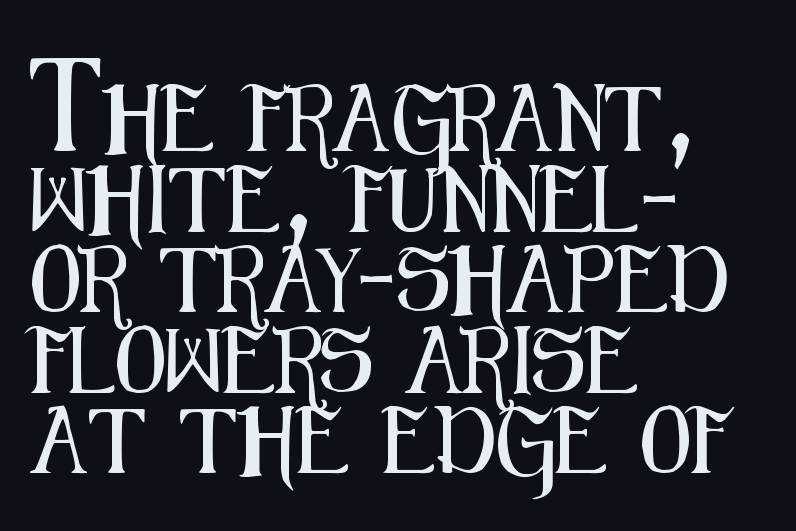
{"italic": "no", "width": "condensed", "stroke_contrast": "medium", "x_height": "medium", "monospaced": "no", "underline": "no", "align": "left", "line_spacing_ratio": 1.22, "letter_spacing": "normal", "letter_spacing_em": 0.0, "glyph_px": 66}
